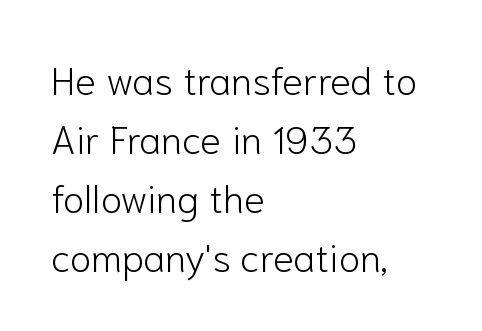
{"serif": "no", "italic": "no", "bold": "no", "weight": "light", "width": "normal", "stroke_contrast": "low", "x_height": "medium", "monospaced": "no", "underline": "no", "align": "left", "line_spacing": "normal", "line_spacing_ratio": 1.51, "letter_spacing": "normal", "letter_spacing_em": 0.0, "glyph_px": 39}
